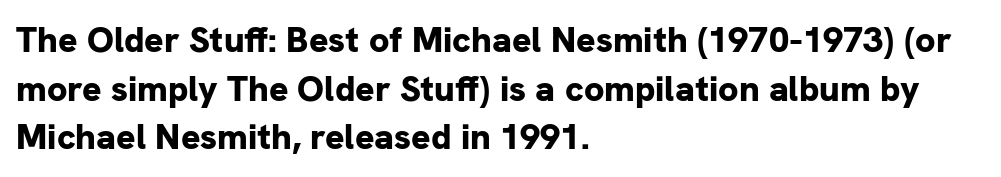
The image shows 36 px bold sans-serif type, upright; set left-aligned, normal line spacing (1.35x), normal letter spacing, not underlined; low stroke contrast and a medium x-height.
